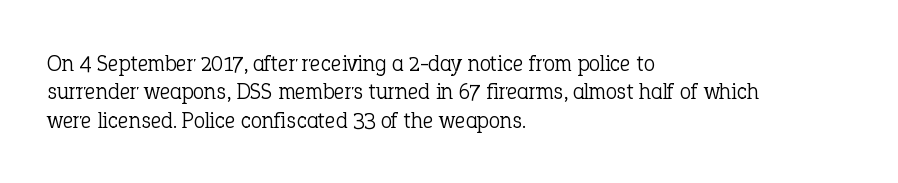
Nobody touched the tracking dial on this one. Visually the block forms a straight wall on the left and a jagged coastline on the right. Posture: upright roman. Beneath every word, the page is bare.
